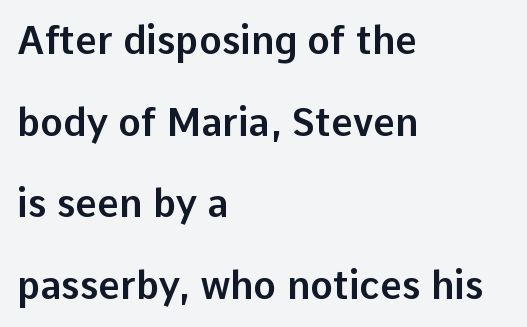
A typesetter would call this proportional, since set widths differ per character. Short note: letters normally spaced. Clear beneath every line of the passage. The text block is weighted toward the left margin, trailing off unevenly rightward. Whoever set this chose breathing room over compactness in the vertical rhythm.
